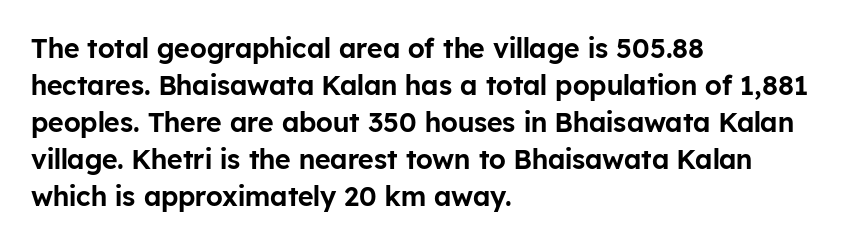
The image shows 27 px text type, upright; set left-aligned, normal line spacing (1.37x), normal letter spacing, not underlined.
